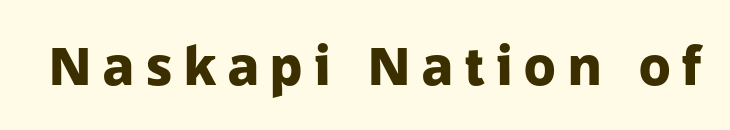
{"serif": "no", "italic": "no", "bold": "yes", "weight": "heavy", "width": "normal", "stroke_contrast": "low", "x_height": "medium", "monospaced": "no", "underline": "no", "letter_spacing": "wide", "letter_spacing_em": 0.23, "glyph_px": 52}
